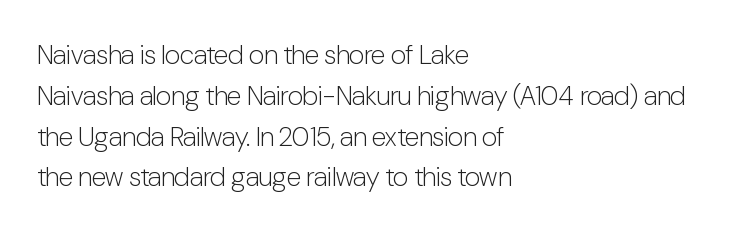
Q: Is the text bold? A: No.
Q: Is the text italic (slanted)? A: No, it is upright.
Q: Is the text underlined? A: No.
Q: How is the paragraph aligned? A: Left-aligned.
Q: Is the spacing between letters normal or unusually wide? A: Normal.
Q: Is the spacing between lines tight, normal or loose? A: Normal.
